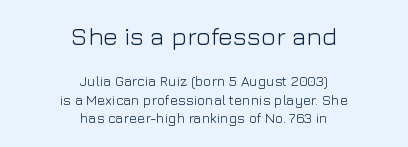
Is the block centered? Yes — each line is placed symmetrically about the middle. Check under the words: just untouched page. The rendering uses a moderate line-height, typical for paragraphs. Is this a heavy cut? Hardly; it is regular or lighter.
